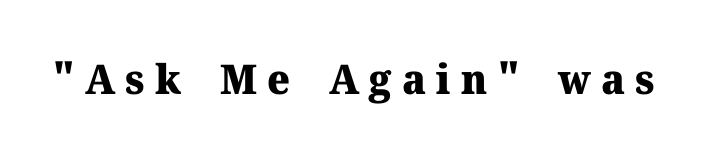
The image shows 41 px heavy serif type, upright; set unusually wide letter spacing (+0.25 em), not underlined; medium stroke contrast and a medium x-height.
